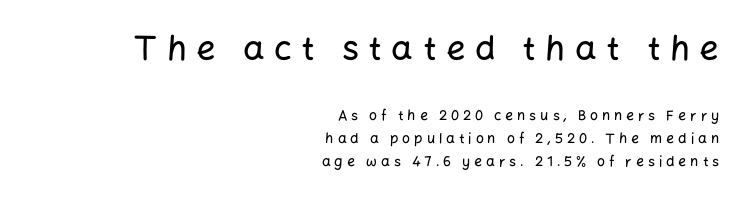
Q: Is the text italic (slanted)? A: No, it is upright.
Q: Is the typeface a serif or a sans-serif typeface? A: Sans-serif.
Q: Is the text underlined? A: No.
Q: How is the paragraph aligned? A: Right-aligned.
Q: Is the spacing between letters normal or unusually wide? A: Unusually wide.
Q: Is the spacing between lines tight, normal or loose? A: Normal.
Q: Which block of text is set in a larger size, the first (top) or the second (bottom)? A: The first (top) one.
Q: Width (condensed, normal, or wide)? A: Normal.
Q: Stroke contrast? A: Low.
Q: x-height? A: Medium.
Q: Monospaced? A: No.
